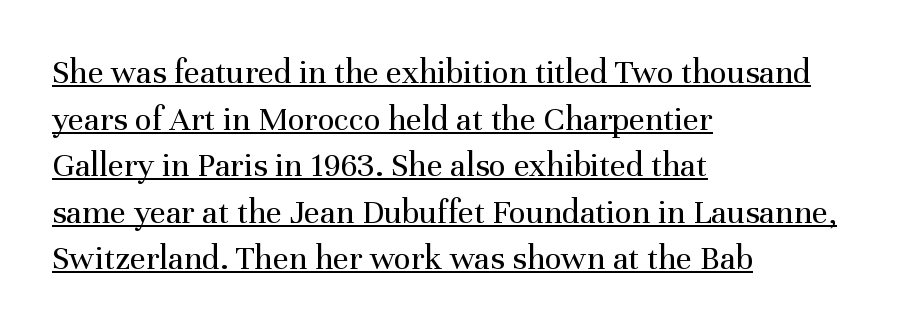
{"serif": "yes", "italic": "no", "bold": "no", "weight": "regular", "width": "normal", "stroke_contrast": "medium", "x_height": "medium", "monospaced": "no", "underline": "yes", "align": "left", "line_spacing": "normal", "line_spacing_ratio": 1.33, "letter_spacing": "normal", "letter_spacing_em": 0.0, "glyph_px": 35}
